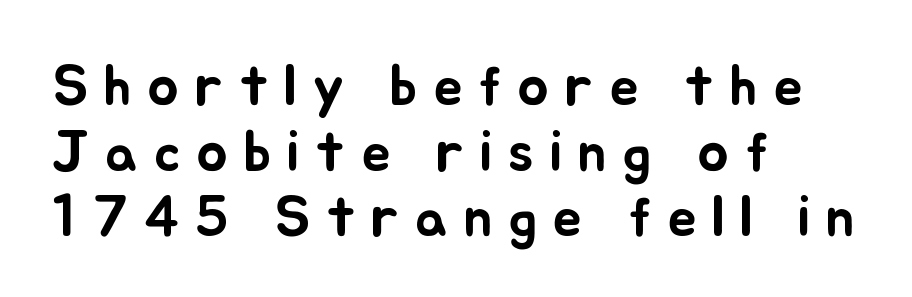
{"italic": "no", "width": "normal", "stroke_contrast": "low", "x_height": "small", "monospaced": "no", "underline": "no", "align": "left", "line_spacing": "tight", "line_spacing_ratio": 1.13, "letter_spacing": "wide", "letter_spacing_em": 0.27, "glyph_px": 58}
